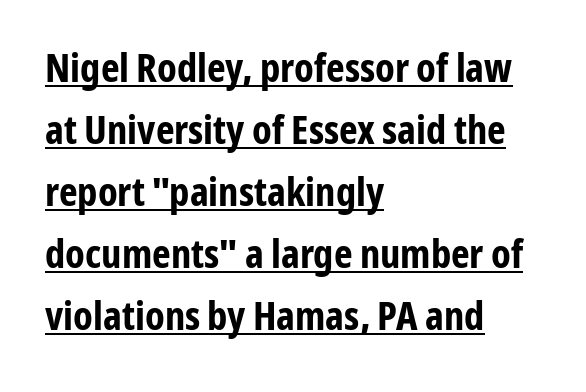
Q: Is the text bold? A: Yes.
Q: Is the text italic (slanted)? A: No, it is upright.
Q: Is the typeface a serif or a sans-serif typeface? A: Sans-serif.
Q: Is the text underlined? A: Yes.
Q: How is the paragraph aligned? A: Left-aligned.
Q: Is the spacing between letters normal or unusually wide? A: Normal.
Q: Is the spacing between lines tight, normal or loose? A: Normal.
Q: Width (condensed, normal, or wide)? A: Condensed.
Q: Stroke contrast? A: Low.
Q: x-height? A: Medium.
Q: Monospaced? A: No.
